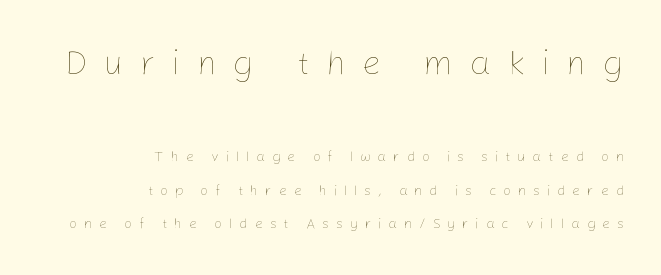
The image shows 34 px thin type, upright; set right-aligned, loose line spacing (2.39x), unusually wide letter spacing (+0.49 em), not underlined; the first (top) block is 2.43x larger; low stroke contrast and a medium x-height.
